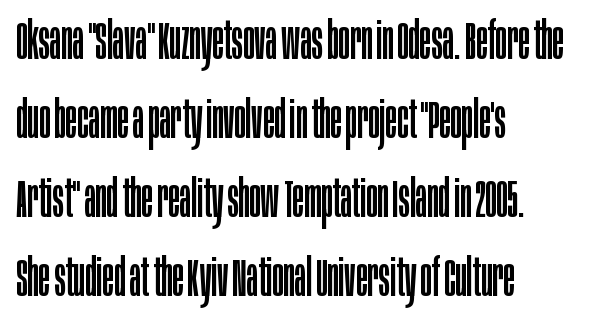
The passage shown has conventional tracking throughout. The letters advance in unequal steps, a hallmark of proportional type. The glyphs in this specimen are sans serif. This is roman type, the default non-slanted kind. Teacher's note: observe the even left margin — that is flush-left alignment. Letters rest on an invisible, unmarked baseline.
